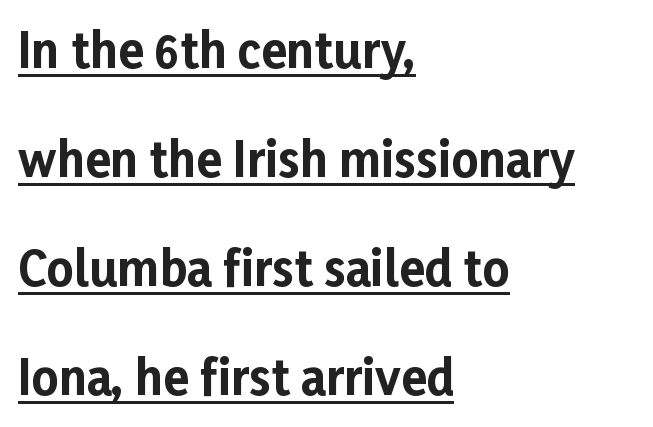
The image shows 47 px bold sans-serif type, upright; set left-aligned, loose line spacing (2.32x), normal letter spacing, underlined; low stroke contrast and a medium x-height.
